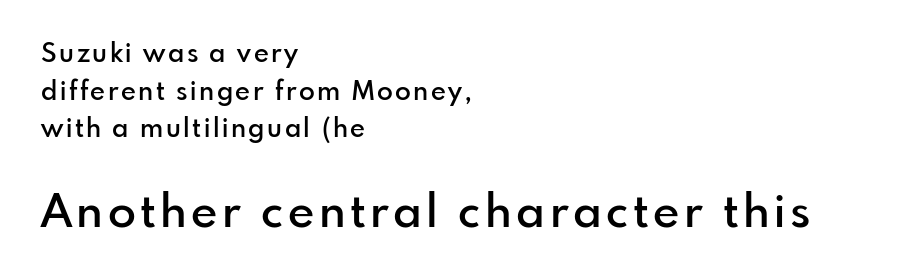
{"serif": "no", "italic": "no", "bold": "semi", "weight": "semibold", "width": "normal", "stroke_contrast": "low", "x_height": "small", "monospaced": "no", "underline": "no", "align": "left", "line_spacing": "normal", "line_spacing_ratio": 1.45, "larger_block": "second", "size_ratio": 1.77, "glyph_px": 46}
